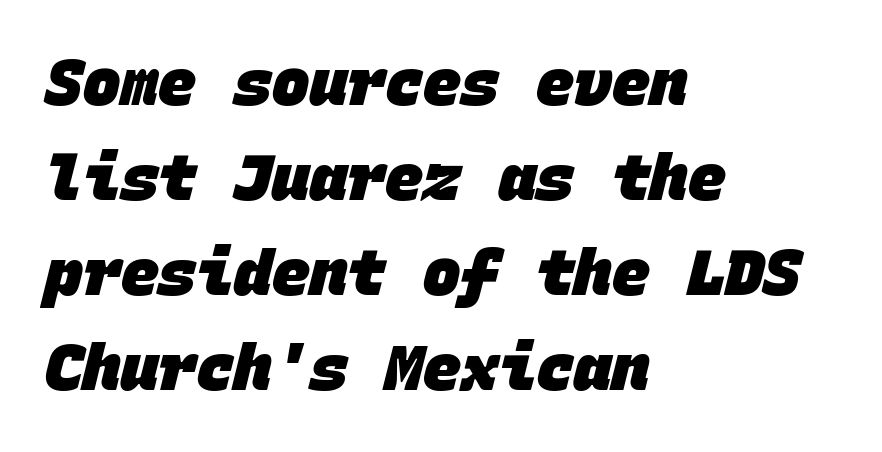
{"serif": "no", "bold": "yes", "weight": "heavy", "width": "normal", "stroke_contrast": "low", "x_height": "large", "monospaced": "yes", "underline": "no", "align": "left", "line_spacing": "normal", "line_spacing_ratio": 1.51, "letter_spacing": "normal", "letter_spacing_em": 0.0, "glyph_px": 63}
